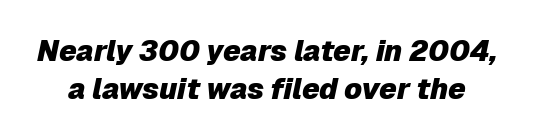
{"italic": "yes", "lean": "right", "slant_degrees": 12, "bold": "yes", "weight": "heavy", "width": "normal", "stroke_contrast": "low", "x_height": "medium", "monospaced": "no", "underline": "no", "line_spacing": "normal", "line_spacing_ratio": 1.32, "letter_spacing": "normal", "letter_spacing_em": 0.0, "glyph_px": 29}
